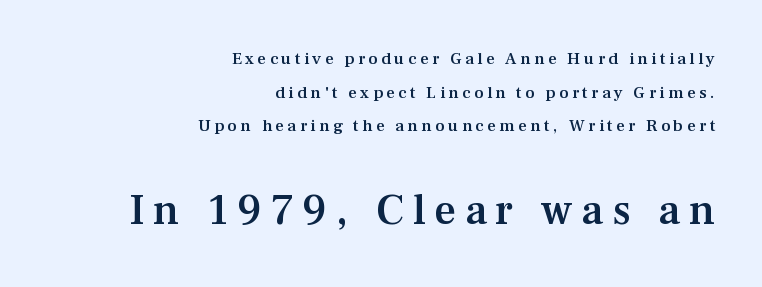
The image shows 43 px semibold serif type, upright; set right-aligned, loose line spacing (1.98x), unusually wide letter spacing (+0.2 em), not underlined; the second (bottom) block is 2.53x larger; medium stroke contrast and a medium x-height.
